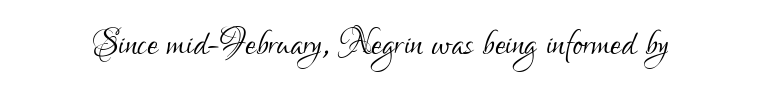
Q: Is the text bold? A: No.
Q: Is the text italic (slanted)? A: Yes.
Q: Is the typeface a serif or a sans-serif typeface? A: Sans-serif.
Q: Is the text underlined? A: No.
Q: Is the spacing between letters normal or unusually wide? A: Normal.
Q: Width (condensed, normal, or wide)? A: Condensed.
Q: Stroke contrast? A: Low.
Q: x-height? A: Small.
Q: Monospaced? A: No.
